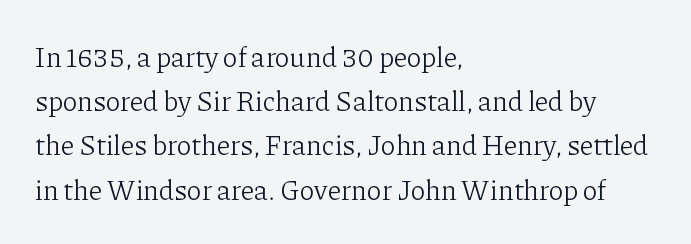
The image shows 28 px light serif type, upright; set left-aligned, normal line spacing (1.58x), normal letter spacing, not underlined; low stroke contrast and a medium x-height.
